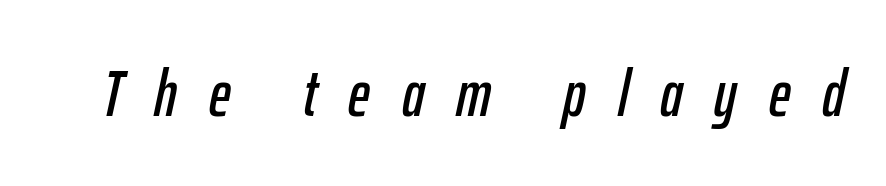
Q: Is the text italic (slanted)? A: Yes, it leans right by about 12 degrees.
Q: Is the text underlined? A: No.
Q: Is the spacing between letters normal or unusually wide? A: Unusually wide.
Q: Width (condensed, normal, or wide)? A: Condensed.
Q: Stroke contrast? A: Low.
Q: x-height? A: Medium.
Q: Monospaced? A: No.
